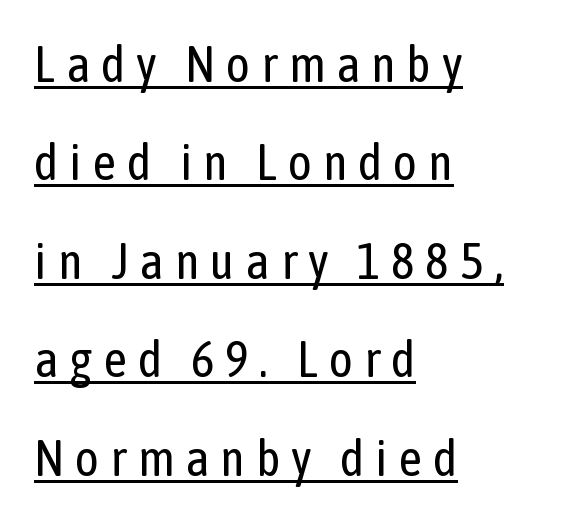
You could fit nearly another row in the gap between these rows. The rendering inserts visible extra space after every character. The specimen includes a rule beneath the text block's lines. The rendering anchors every line to the left-hand side. Is this a sans? Yes — the strokes have no serifs.
